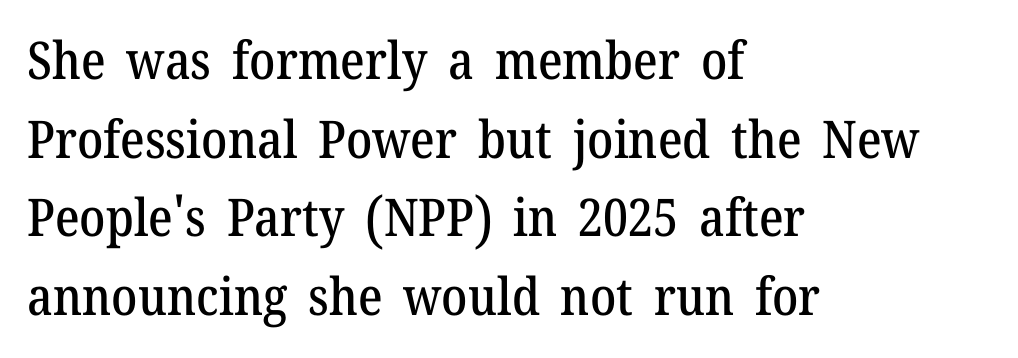
In terms of letterspacing, this is plain default setting. The vertical gap from one line to the next is medium. Underline: absent. Note the varied advance widths — an 'i' is clearly narrower than an 'm'. Regarding serifs, this sample has them. Posture: straight, roman, zero tilt.
